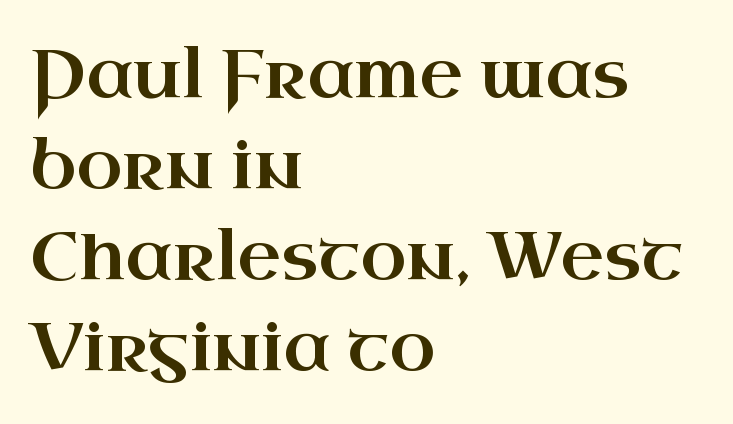
{"serif": "yes", "italic": "no", "width": "wide", "stroke_contrast": "high", "x_height": "small", "monospaced": "no", "underline": "no", "align": "left", "line_spacing": "normal", "line_spacing_ratio": 1.36, "letter_spacing": "normal", "letter_spacing_em": 0.0, "glyph_px": 67}
